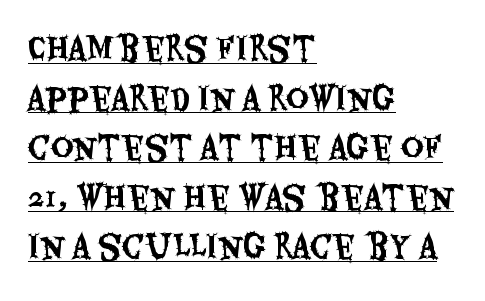
{"serif": "no", "italic": "no", "width": "condensed", "stroke_contrast": "medium", "x_height": "large", "monospaced": "no", "underline": "yes", "align": "left", "line_spacing": "normal", "line_spacing_ratio": 1.6, "letter_spacing": "normal", "letter_spacing_em": 0.0, "glyph_px": 31}
